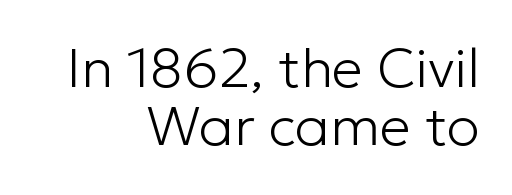
The image shows 55 px light sans-serif type, upright; set right-aligned, tight line spacing (1.06x), normal letter spacing, not underlined; low stroke contrast and a medium x-height.
